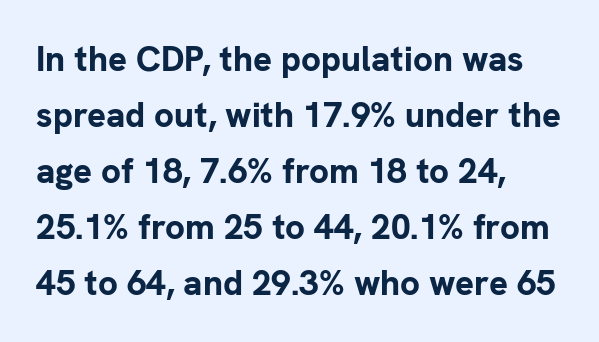
{"serif": "no", "italic": "no", "bold": "yes", "weight": "bold", "width": "normal", "stroke_contrast": "low", "x_height": "medium", "monospaced": "no", "underline": "no", "align": "left", "line_spacing": "normal", "line_spacing_ratio": 1.6, "letter_spacing": "normal", "letter_spacing_em": 0.0, "glyph_px": 35}
